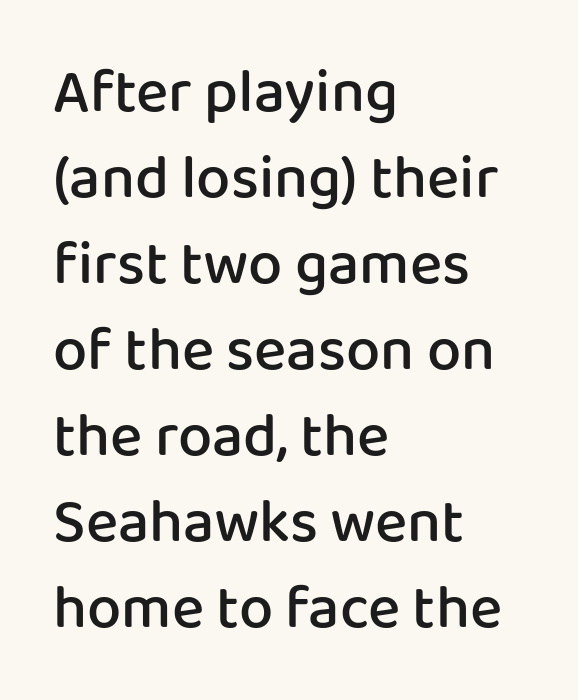
The image shows 61 px semibold sans-serif type, upright; set left-aligned, normal line spacing (1.41x), normal letter spacing, not underlined; low stroke contrast and a medium x-height.
